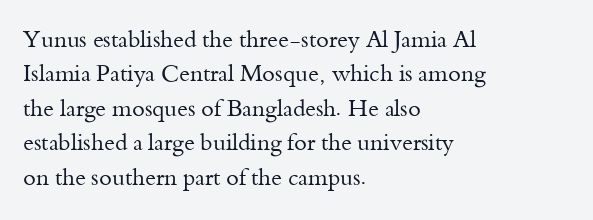
Q: Is the text bold? A: No.
Q: Is the text italic (slanted)? A: No, it is upright.
Q: Is the text underlined? A: No.
Q: How is the paragraph aligned? A: Left-aligned.
Q: Is the spacing between letters normal or unusually wide? A: Normal.
Q: Is the spacing between lines tight, normal or loose? A: Normal.
